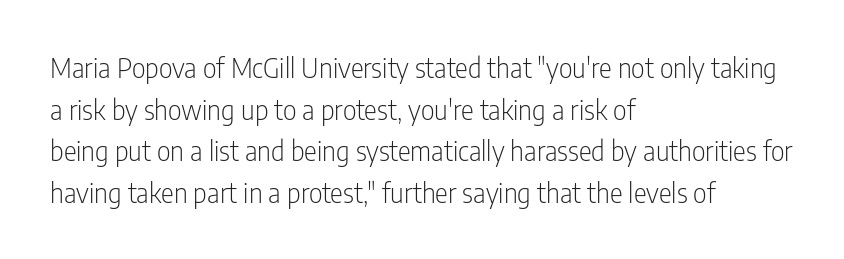
The image shows 27 px text type, upright; set left-aligned, normal line spacing (1.54x), normal letter spacing, not underlined.
